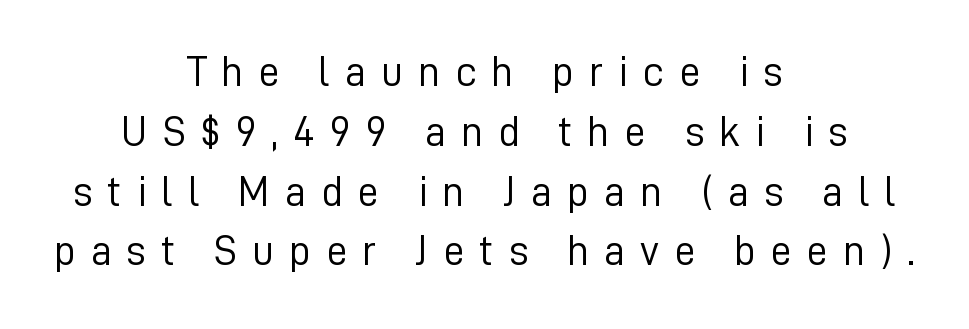
Does the leading feel generous? No, just average. Stroke mass is kept to a normal reading level or below. The gap between lines stays unmarked. The typesetter chose a symmetrical, centered arrangement here. This sample uses expanded letter spacing, leaving extra air between glyphs. In terms of posture, this sample is upright.
